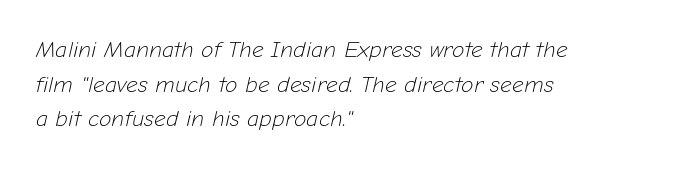
{"italic": "yes", "lean": "right", "slant_degrees": 12, "bold": "no", "underline": "no", "align": "left", "line_spacing": "normal", "line_spacing_ratio": 1.51, "letter_spacing": "normal", "letter_spacing_em": 0.0, "glyph_px": 23}
